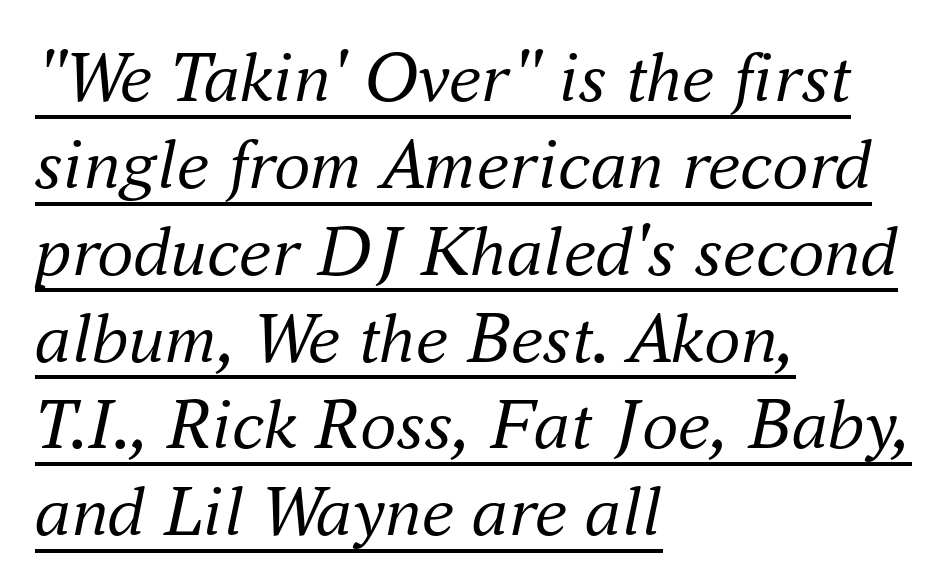
No heavy texture on the line: the type isn't bold. A serif font was chosen for this passage. Each letter keeps its own natural width here, so spacing adapts to shape. The sample's only ornament is a line tracing under the words. A classic flush-left, rag-right setting is used for this passage.
